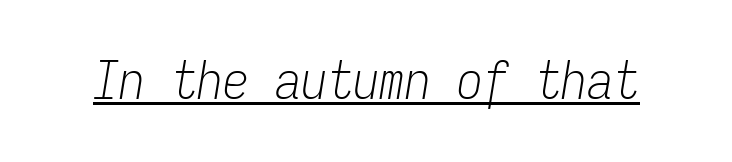
Q: Is the text bold? A: No.
Q: Is the text italic (slanted)? A: Yes, it leans right by about 9 degrees.
Q: Is the text underlined? A: Yes.
Q: Is the spacing between letters normal or unusually wide? A: Normal.
Q: Width (condensed, normal, or wide)? A: Condensed.
Q: Stroke contrast? A: Low.
Q: x-height? A: Medium.
Q: Monospaced? A: Yes.
